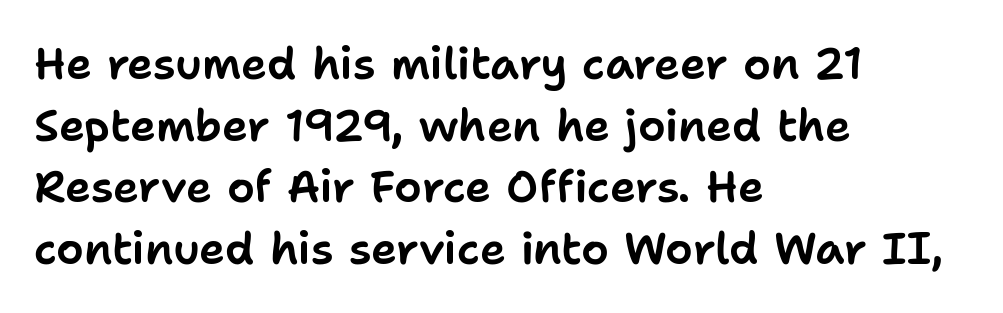
The image shows 44 px sans-serif type, upright; set left-aligned, normal line spacing (1.4x), normal letter spacing, not underlined; low stroke contrast and a medium x-height.
